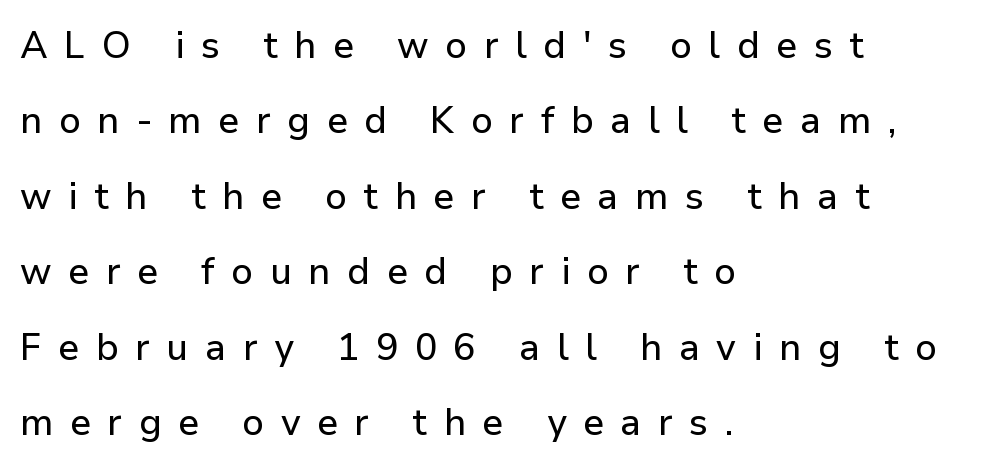
{"serif": "no", "italic": "no", "width": "normal", "stroke_contrast": "low", "x_height": "medium", "monospaced": "no", "underline": "no", "align": "left", "line_spacing": "loose", "line_spacing_ratio": 2.04, "letter_spacing": "wide", "letter_spacing_em": 0.45, "glyph_px": 37}
